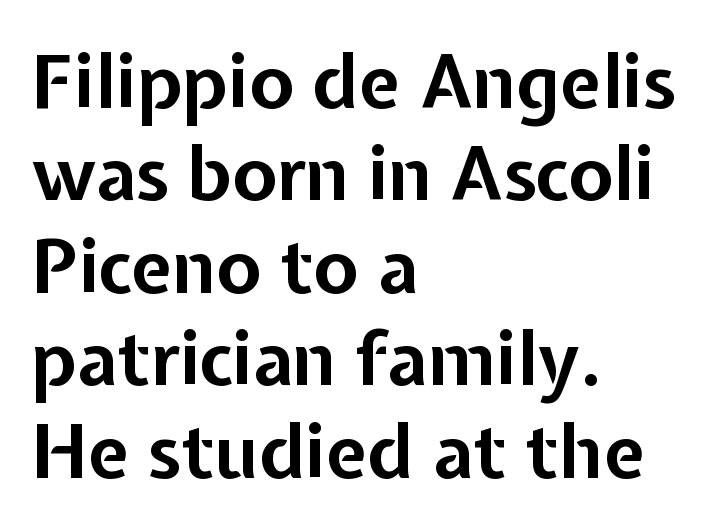
The image shows 74 px bold sans-serif type, upright; set left-aligned, normal line spacing (1.25x), normal letter spacing, not underlined; low stroke contrast and a medium x-height.
